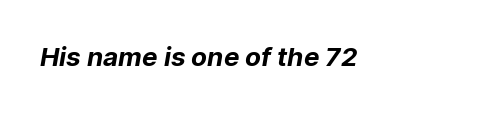
Set as a true bold cut, around the 700 mark. No word sits above an underline. Nothing unusual about the tracking: characters are spaced as the font intends.
